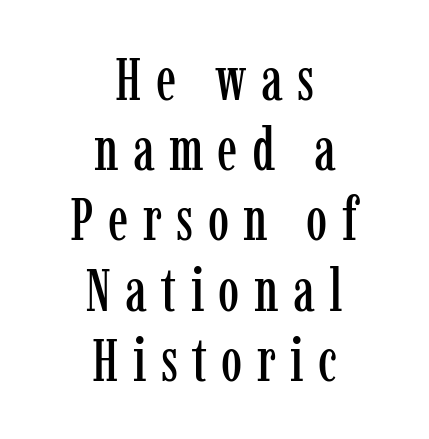
{"serif": "yes", "italic": "no", "width": "condensed", "stroke_contrast": "low", "x_height": "medium", "monospaced": "no", "underline": "no", "align": "center", "line_spacing_ratio": 1.17, "letter_spacing": "wide", "letter_spacing_em": 0.24, "glyph_px": 60}
